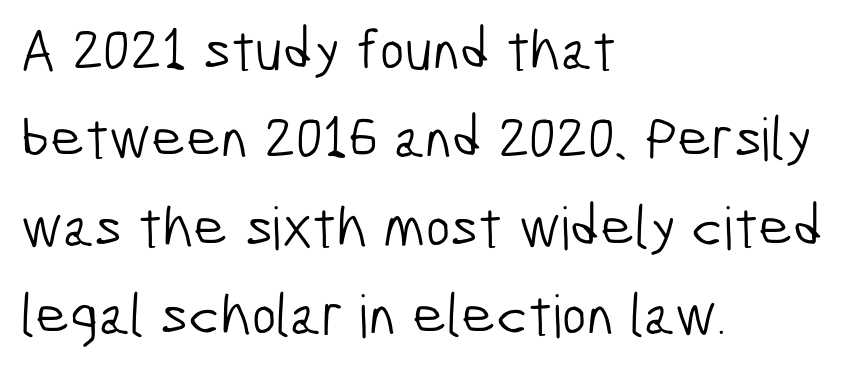
Q: Is the text bold? A: No.
Q: Is the typeface a serif or a sans-serif typeface? A: Sans-serif.
Q: Is the text underlined? A: No.
Q: How is the paragraph aligned? A: Left-aligned.
Q: Is the spacing between letters normal or unusually wide? A: Normal.
Q: Is the spacing between lines tight, normal or loose? A: Normal.
Q: Width (condensed, normal, or wide)? A: Condensed.
Q: Stroke contrast? A: Low.
Q: x-height? A: Medium.
Q: Monospaced? A: No.
